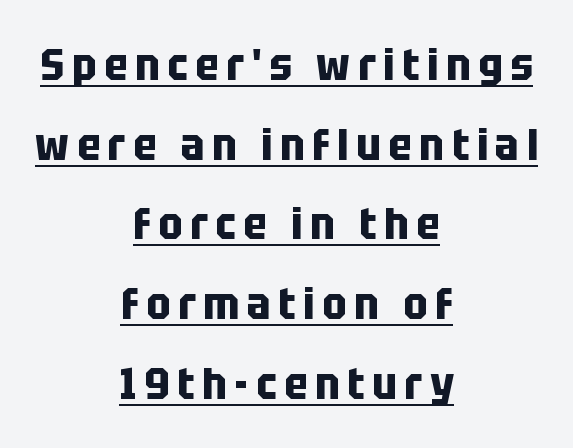
The image shows 45 px bold, condensed sans-serif type, upright; set centered, line spacing 1.77x, underlined; low stroke contrast and a large x-height.
